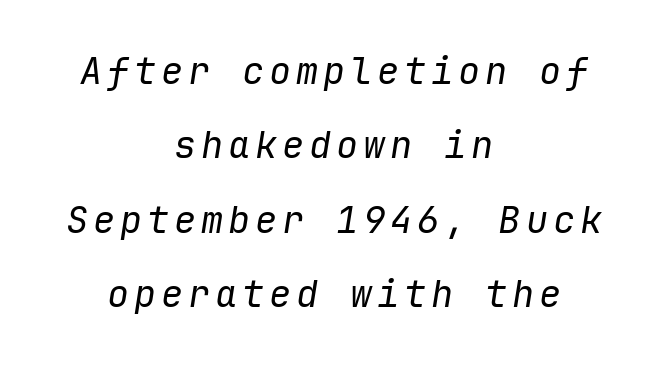
{"italic": "yes", "lean": "right", "slant_degrees": 9, "bold": "no", "weight": "regular", "width": "normal", "stroke_contrast": "low", "x_height": "medium", "monospaced": "yes", "underline": "no", "align": "center", "line_spacing": "loose", "line_spacing_ratio": 2.01, "glyph_px": 37}
